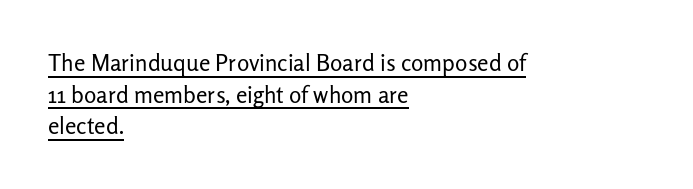
{"italic": "no", "bold": "no", "underline": "yes", "align": "left", "line_spacing": "normal", "line_spacing_ratio": 1.37, "letter_spacing": "normal", "letter_spacing_em": 0.0, "glyph_px": 23}
